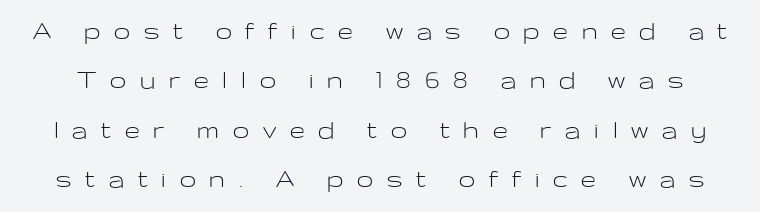
The rendering uses natural spacing where letterforms have individual widths. Note: no serifs on the glyphs. The face looks like a standard text weight, possibly lighter. Quick note: interline space is typical. Tall strokes in this sample are plumb rather than angled.
